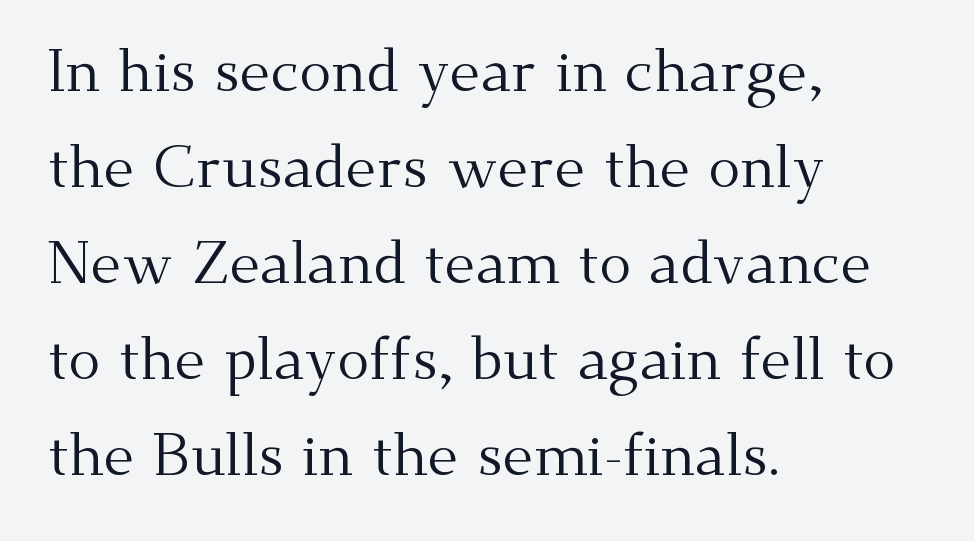
{"serif": "yes", "italic": "no", "bold": "no", "weight": "regular", "width": "normal", "stroke_contrast": "medium", "x_height": "small", "monospaced": "no", "underline": "no", "align": "left", "line_spacing": "normal", "line_spacing_ratio": 1.6, "letter_spacing": "normal", "letter_spacing_em": 0.0, "glyph_px": 60}
